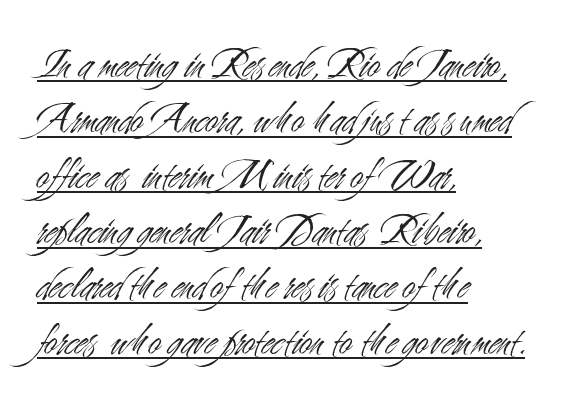
The image shows 45 px light, condensed sans-serif type; set left-aligned, line spacing 1.23x, normal letter spacing, underlined; medium stroke contrast and a small x-height.
